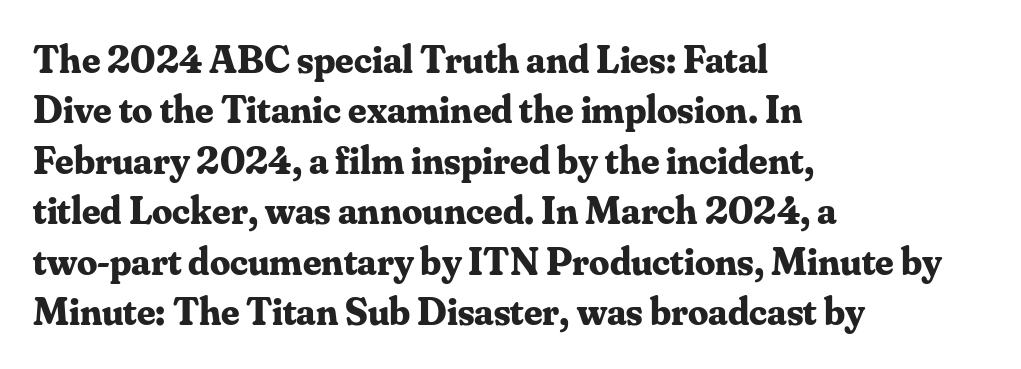
Q: Is the text bold? A: Yes.
Q: Is the text italic (slanted)? A: No, it is upright.
Q: Is the typeface a serif or a sans-serif typeface? A: Serif.
Q: Is the text underlined? A: No.
Q: How is the paragraph aligned? A: Left-aligned.
Q: Is the spacing between letters normal or unusually wide? A: Normal.
Q: Is the spacing between lines tight, normal or loose? A: Normal.
Q: Width (condensed, normal, or wide)? A: Normal.
Q: Stroke contrast? A: Medium.
Q: x-height? A: Small.
Q: Monospaced? A: No.
